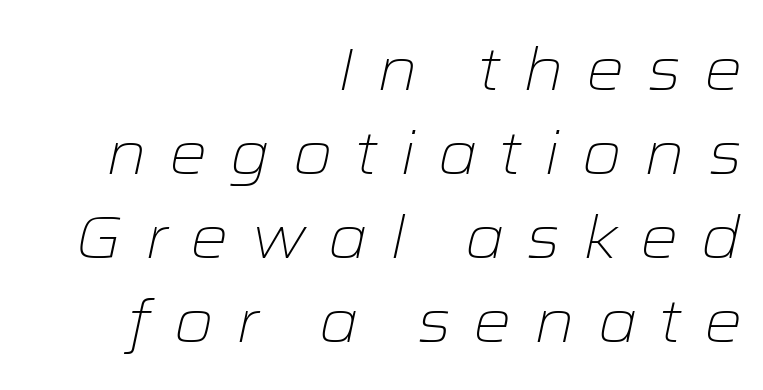
Is the type heavy? It reads as light-to-regular instead. Each letter keeps its own natural width here, so spacing adapts to shape. These lines stack with their right ends in a neat column. Observe the wide spacing: letters keep a clear distance from each other. Tall strokes in this sample are angled rather than plumb.
